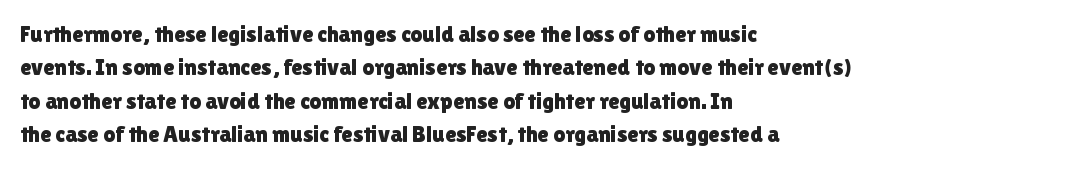
The rendering uses a moderate line-height, typical for paragraphs. These lines were composed using upright roman letters. The gaps between neighbouring characters are ordinary and unremarkable. Has an underline been added? It has not. Line starts are locked; line ends wander.
